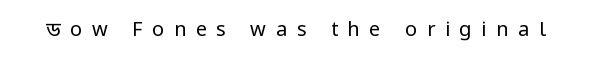
The image shows 20 px text type, upright; set unusually wide letter spacing (+0.48 em), not underlined.
